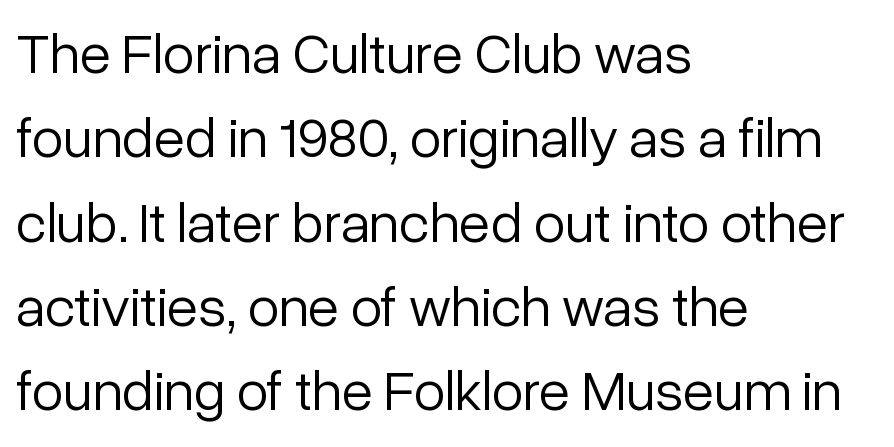
{"serif": "no", "italic": "no", "bold": "no", "weight": "light", "width": "normal", "stroke_contrast": "low", "x_height": "medium", "monospaced": "no", "underline": "no", "align": "left", "line_spacing": "normal", "line_spacing_ratio": 1.48, "letter_spacing": "normal", "letter_spacing_em": 0.0, "glyph_px": 57}
